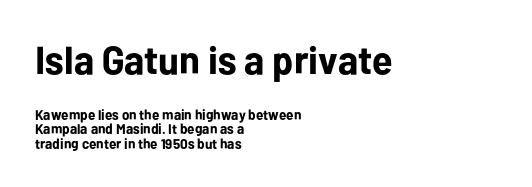
The image shows 39 px bold sans-serif type, upright; set left-aligned, tight line spacing (1.02x), normal letter spacing, not underlined; the first (top) block is 2.79x larger; low stroke contrast and a medium x-height.
